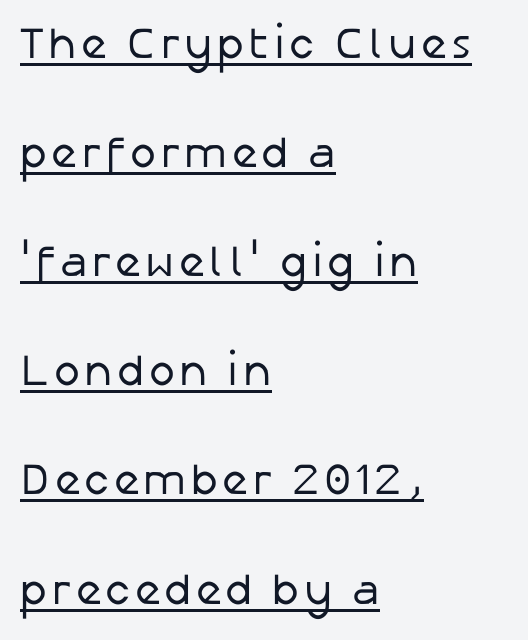
The image shows 44 px regular-weight sans-serif type, upright; set left-aligned, loose line spacing (2.48x), underlined; low stroke contrast and a medium x-height.
